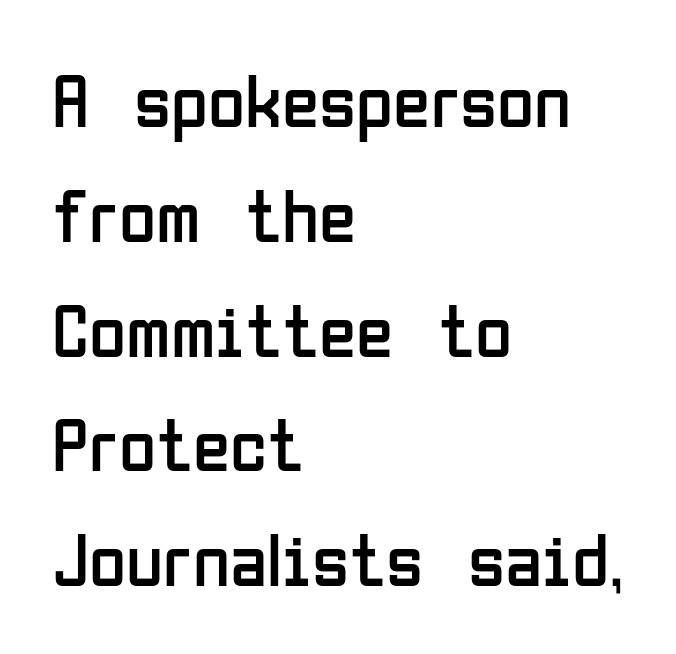
The image shows 76 px regular-weight, condensed sans-serif type, upright; set left-aligned, normal line spacing (1.51x), normal letter spacing, not underlined; low stroke contrast and a medium x-height.
